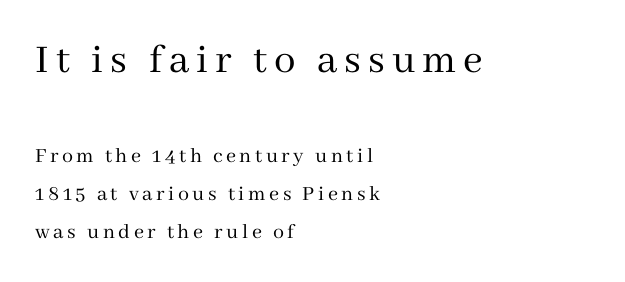
{"serif": "yes", "italic": "no", "bold": "no", "weight": "regular", "width": "normal", "stroke_contrast": "medium", "x_height": "medium", "monospaced": "no", "underline": "no", "align": "left", "line_spacing_ratio": 1.72, "larger_block": "first", "size_ratio": 1.95, "glyph_px": 43}
